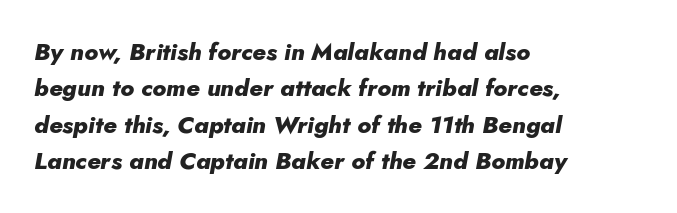
The gaps between neighbouring characters are ordinary and unremarkable. Underline: absent. The typesetting leans heavy: a genuine bold. This sample is left-justified, so line endings fall wherever the words run out. If you drew a line through each stem, it would be angled.
